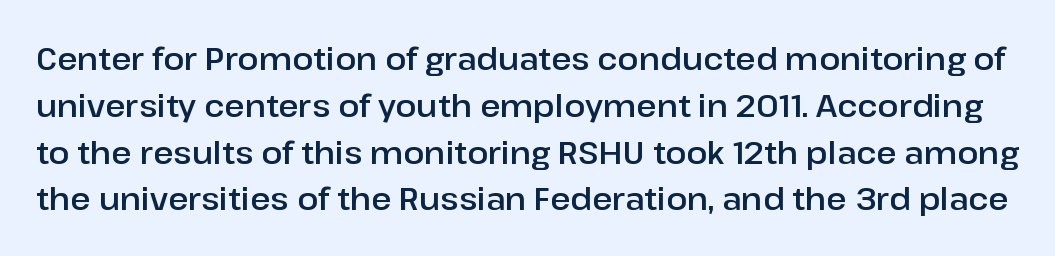
Note: no serifs on the glyphs. Is there any slant? The stems are plumb. Unmarked baselines from the first word to the last. The letters advance in unequal steps, a hallmark of proportional type.
